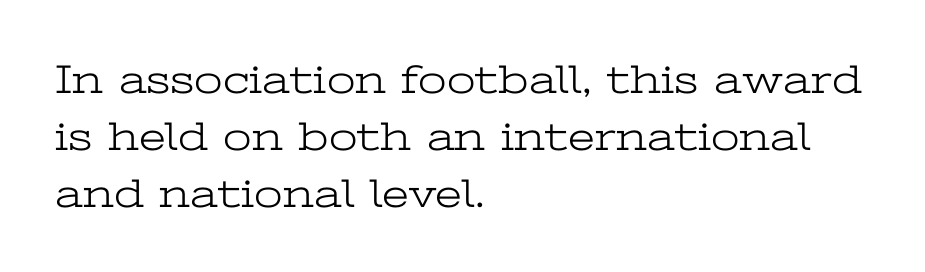
{"serif": "yes", "italic": "no", "bold": "no", "weight": "light", "width": "wide", "stroke_contrast": "low", "x_height": "medium", "monospaced": "no", "underline": "no", "align": "left", "line_spacing": "normal", "line_spacing_ratio": 1.39, "letter_spacing": "normal", "letter_spacing_em": 0.0, "glyph_px": 41}
